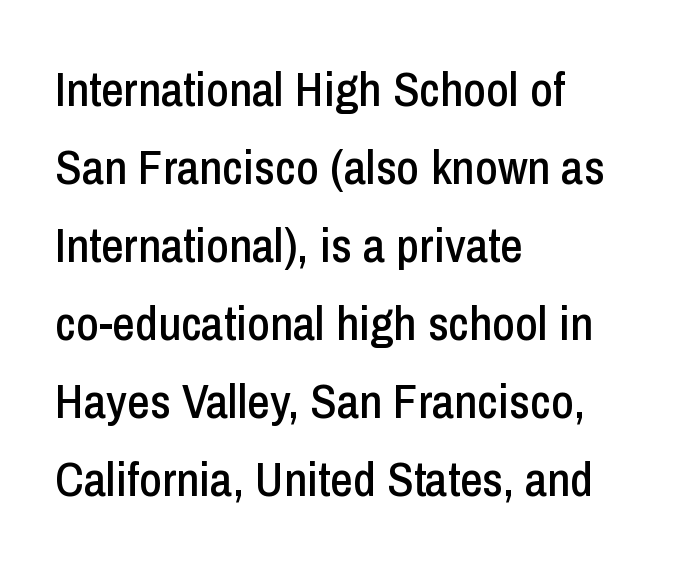
The image shows 49 px condensed sans-serif type, upright; set left-aligned, normal line spacing (1.59x), normal letter spacing, not underlined; low stroke contrast and a medium x-height.
